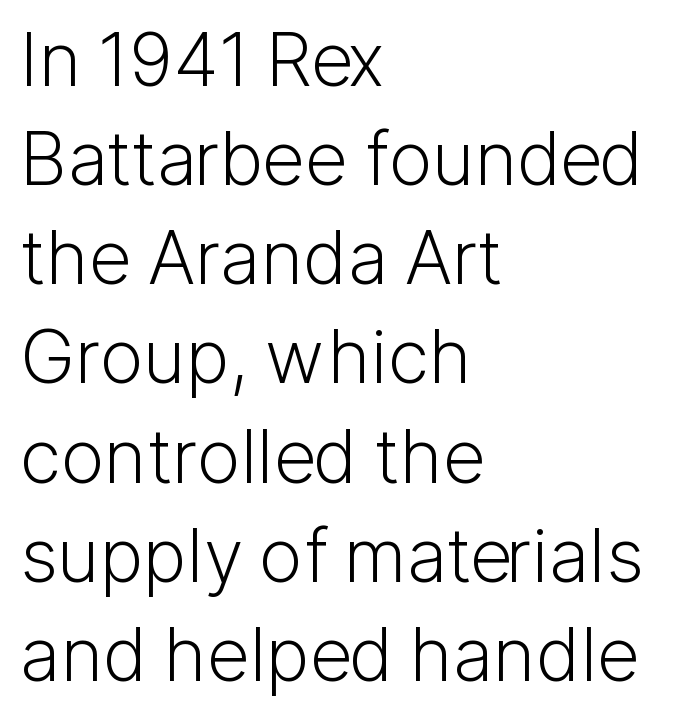
The image shows 74 px light sans-serif type, upright; set left-aligned, normal line spacing (1.34x), normal letter spacing, not underlined; low stroke contrast and a medium x-height.
